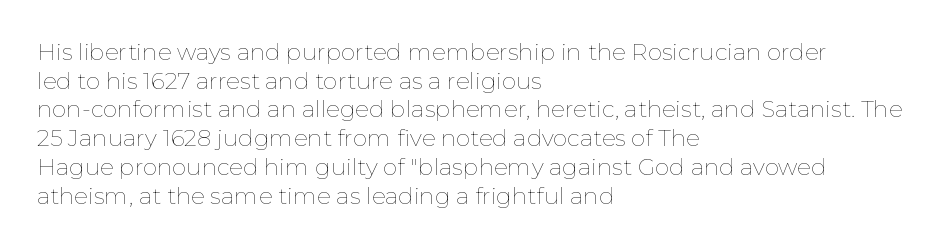
{"italic": "no", "bold": "no", "underline": "no", "align": "left", "line_spacing": "normal", "line_spacing_ratio": 1.25, "letter_spacing": "normal", "letter_spacing_em": 0.0, "glyph_px": 23}
